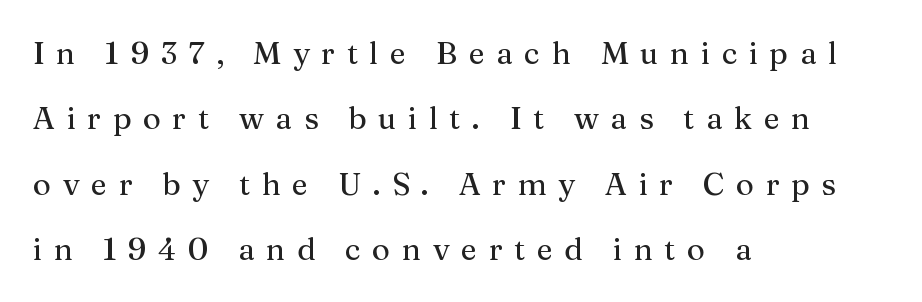
Q: Is the text italic (slanted)? A: No, it is upright.
Q: Is the typeface a serif or a sans-serif typeface? A: Serif.
Q: Is the text underlined? A: No.
Q: How is the paragraph aligned? A: Left-aligned.
Q: Is the spacing between letters normal or unusually wide? A: Unusually wide.
Q: Is the spacing between lines tight, normal or loose? A: Loose.
Q: Width (condensed, normal, or wide)? A: Normal.
Q: Stroke contrast? A: Medium.
Q: x-height? A: Medium.
Q: Monospaced? A: No.
